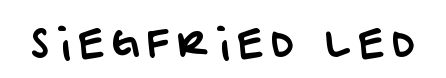
Q: Is the typeface a serif or a sans-serif typeface? A: Sans-serif.
Q: Is the text underlined? A: No.
Q: Width (condensed, normal, or wide)? A: Normal.
Q: Stroke contrast? A: Low.
Q: x-height? A: Large.
Q: Monospaced? A: No.
